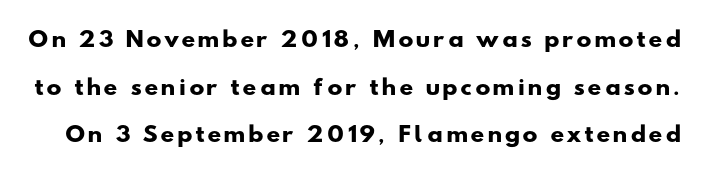
The image shows 20 px bold type; set loose line spacing (2.38x), not underlined.
